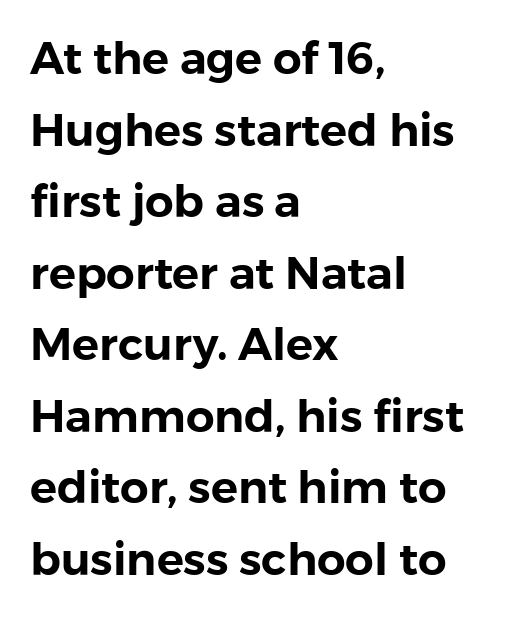
Q: Is the text italic (slanted)? A: No, it is upright.
Q: Is the typeface a serif or a sans-serif typeface? A: Sans-serif.
Q: Is the text underlined? A: No.
Q: How is the paragraph aligned? A: Left-aligned.
Q: Is the spacing between letters normal or unusually wide? A: Normal.
Q: Is the spacing between lines tight, normal or loose? A: Normal.
Q: Width (condensed, normal, or wide)? A: Normal.
Q: x-height? A: Medium.
Q: Monospaced? A: No.
